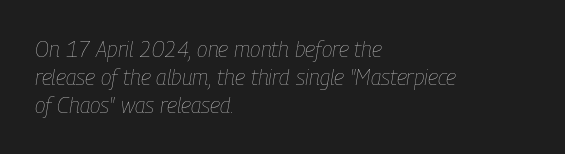
Q: Is the text bold? A: No.
Q: Is the text italic (slanted)? A: Yes, it leans right by about 9 degrees.
Q: Is the text underlined? A: No.
Q: How is the paragraph aligned? A: Left-aligned.
Q: Is the spacing between letters normal or unusually wide? A: Normal.
Q: Is the spacing between lines tight, normal or loose? A: Normal.
